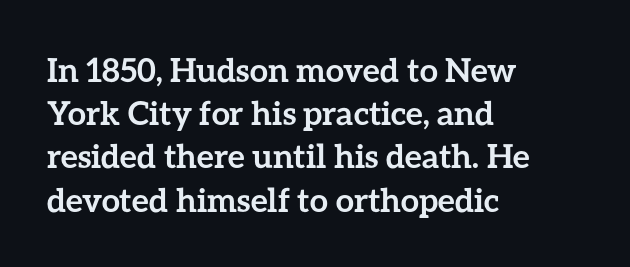
The image shows 33 px semibold type, upright; set left-aligned, normal line spacing (1.31x), normal letter spacing, not underlined; low stroke contrast and a medium x-height.
